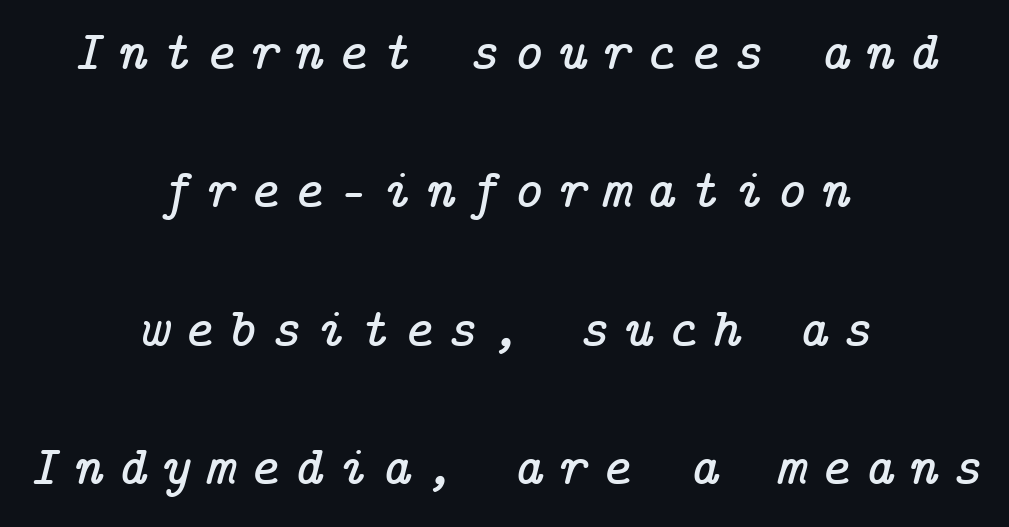
The image shows 56 px serif type, italic (leaning right); set centered, loose line spacing (2.47x), unusually wide letter spacing (+0.26 em), not underlined; low stroke contrast and a medium x-height.
